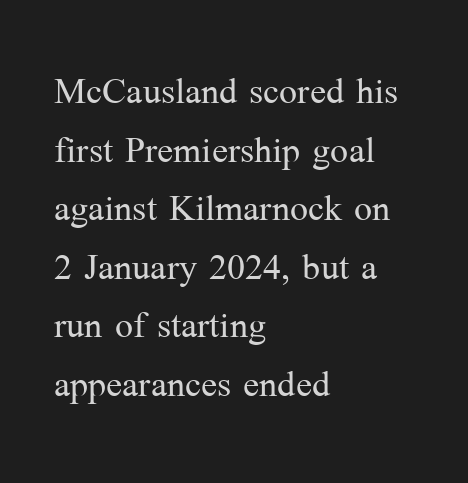
Q: Is the text bold? A: No.
Q: Is the text italic (slanted)? A: No, it is upright.
Q: Is the typeface a serif or a sans-serif typeface? A: Serif.
Q: Is the text underlined? A: No.
Q: How is the paragraph aligned? A: Left-aligned.
Q: Is the spacing between letters normal or unusually wide? A: Normal.
Q: Width (condensed, normal, or wide)? A: Normal.
Q: Stroke contrast? A: Medium.
Q: x-height? A: Medium.
Q: Monospaced? A: No.
